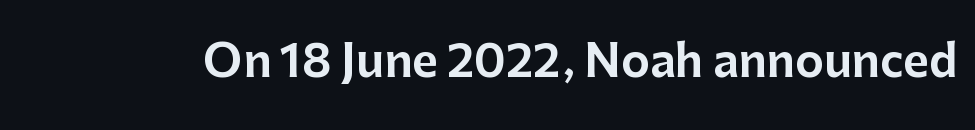
Q: Is the text italic (slanted)? A: No, it is upright.
Q: Is the typeface a serif or a sans-serif typeface? A: Sans-serif.
Q: Is the text underlined? A: No.
Q: Is the spacing between letters normal or unusually wide? A: Normal.
Q: Width (condensed, normal, or wide)? A: Normal.
Q: Stroke contrast? A: Low.
Q: x-height? A: Medium.
Q: Monospaced? A: No.
